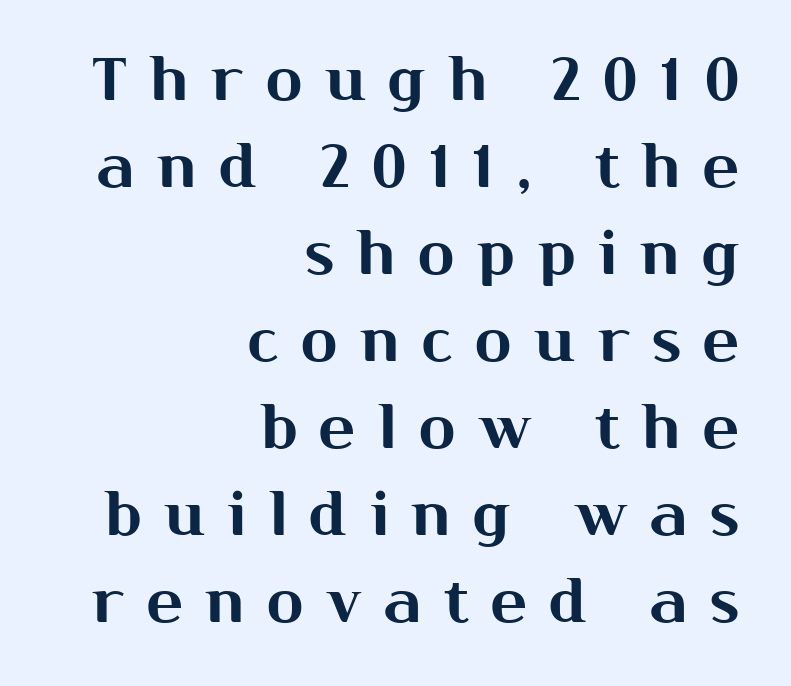
The image shows 60 px sans-serif type, upright; set right-aligned, normal line spacing (1.45x), unusually wide letter spacing (+0.38 em), not underlined; medium stroke contrast and a medium x-height.
